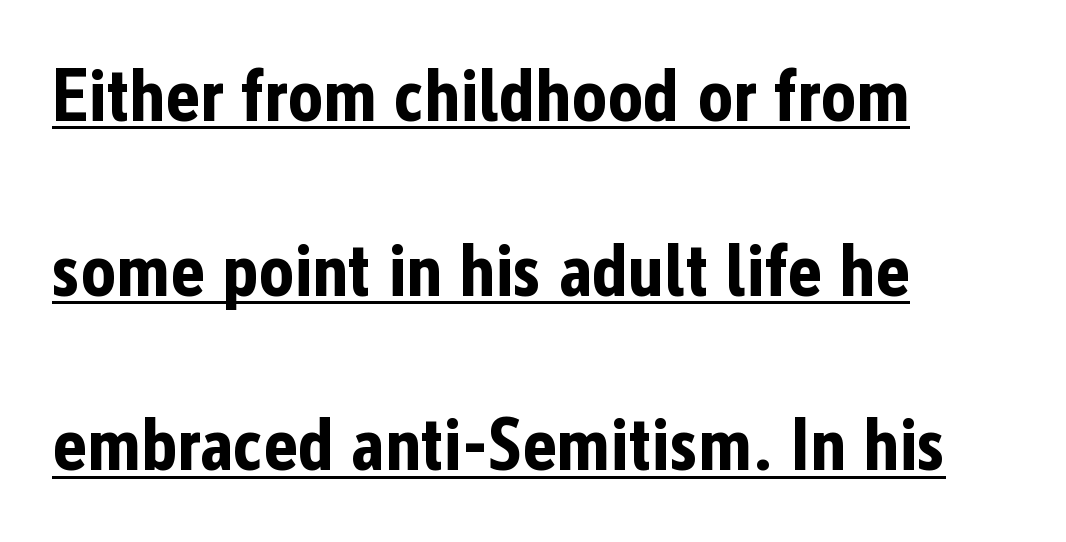
Q: Is the text bold? A: Yes.
Q: Is the text italic (slanted)? A: No, it is upright.
Q: Is the typeface a serif or a sans-serif typeface? A: Sans-serif.
Q: Is the text underlined? A: Yes.
Q: How is the paragraph aligned? A: Left-aligned.
Q: Is the spacing between letters normal or unusually wide? A: Normal.
Q: Is the spacing between lines tight, normal or loose? A: Loose.
Q: Width (condensed, normal, or wide)? A: Condensed.
Q: Stroke contrast? A: Low.
Q: x-height? A: Medium.
Q: Monospaced? A: No.
